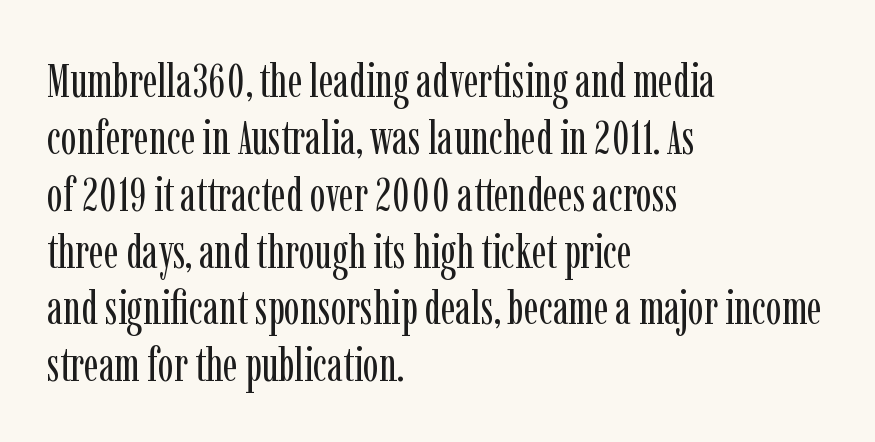
If you drew a ruler down the left edge, every line would touch it. The string is rendered with underlining switched off. The rendering keeps characters at their native spacing. Characters remain perfectly vertical along every line. Are there feet on the stems? There are — it's a serif.
